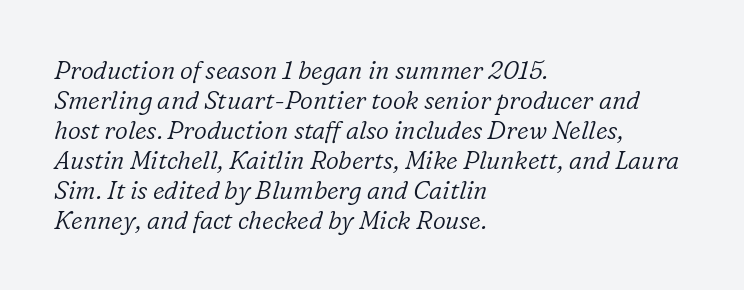
{"italic": "yes", "lean": "right", "slant_degrees": 16, "bold": "no", "underline": "no", "align": "left", "line_spacing_ratio": 1.2, "letter_spacing": "normal", "letter_spacing_em": 0.0, "glyph_px": 25}
